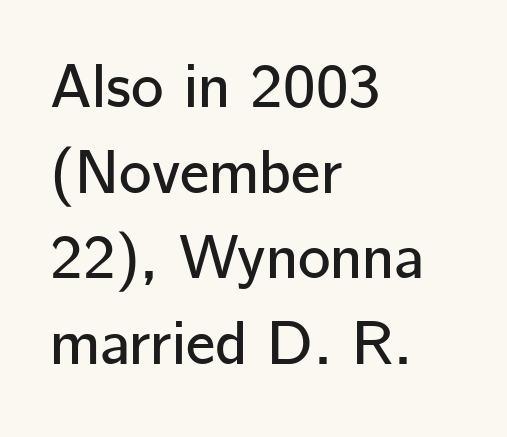
Q: Is the text italic (slanted)? A: No, it is upright.
Q: Is the typeface a serif or a sans-serif typeface? A: Sans-serif.
Q: Is the text underlined? A: No.
Q: How is the paragraph aligned? A: Left-aligned.
Q: Is the spacing between letters normal or unusually wide? A: Normal.
Q: Is the spacing between lines tight, normal or loose? A: Normal.
Q: Width (condensed, normal, or wide)? A: Normal.
Q: Stroke contrast? A: Low.
Q: x-height? A: Medium.
Q: Monospaced? A: No.
